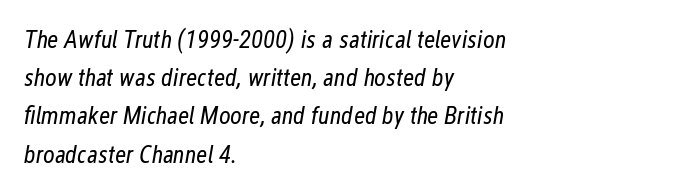
The baseline area is clear. Observe the lean: these are italic letterforms. Standard letterfit; no display-style spreading of the glyphs. Reading down the column, the eye jumps a familiar distance to each next line.
